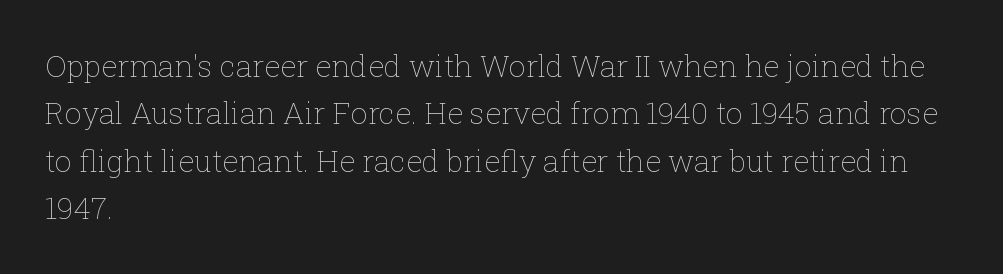
{"italic": "no", "bold": "no", "weight": "thin", "width": "normal", "stroke_contrast": "low", "x_height": "medium", "monospaced": "no", "underline": "no", "align": "left", "line_spacing": "normal", "line_spacing_ratio": 1.58, "letter_spacing": "normal", "letter_spacing_em": 0.0, "glyph_px": 30}
